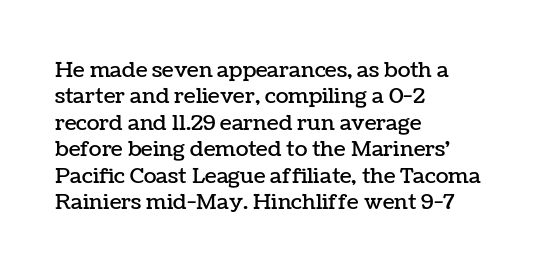
{"italic": "no", "underline": "no", "align": "left", "line_spacing": "normal", "line_spacing_ratio": 1.26, "letter_spacing": "normal", "letter_spacing_em": 0.0, "glyph_px": 21}
